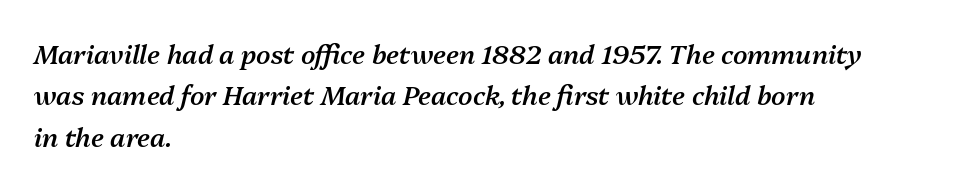
The image shows 26 px text type, italic (leaning right); set left-aligned, normal line spacing (1.59x), normal letter spacing, not underlined.
